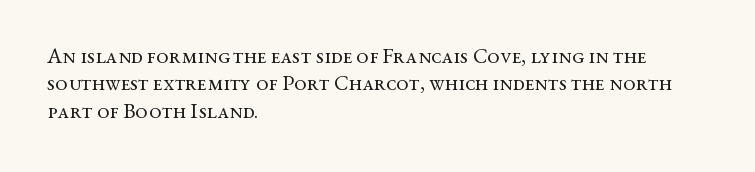
Rendered with straight, roman letterforms. Weight: not bold — regular or lighter. Words appear dense and cohesive because spacing is normal. Horizontal alignment here is leftward, the default for most running prose. A clean baseline with only descenders dipping below it.
